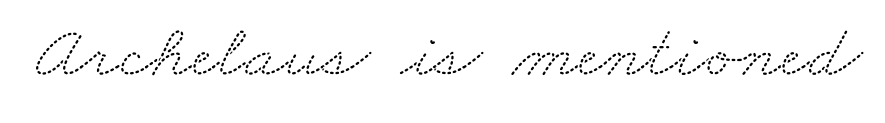
{"serif": "yes", "width": "wide", "stroke_contrast": "medium", "x_height": "small", "monospaced": "no", "underline": "no", "letter_spacing": "normal", "letter_spacing_em": 0.0, "glyph_px": 76}
